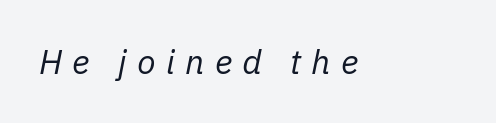
{"italic": "yes", "lean": "right", "slant_degrees": 11, "bold": "no", "weight": "regular", "width": "normal", "stroke_contrast": "low", "x_height": "medium", "monospaced": "no", "underline": "no", "letter_spacing": "wide", "letter_spacing_em": 0.3, "glyph_px": 34}
